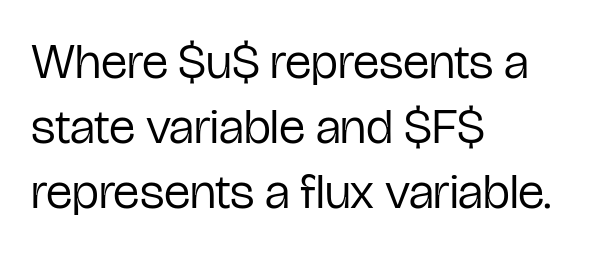
The image shows 50 px regular-weight, condensed sans-serif type, upright; set left-aligned, normal line spacing (1.3x), normal letter spacing, not underlined; low stroke contrast and a medium x-height.
